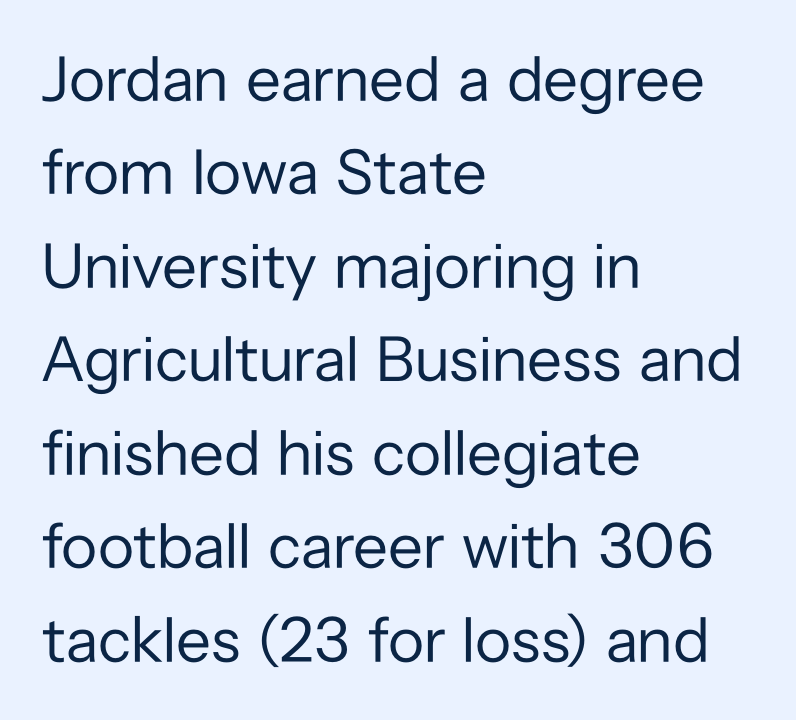
{"serif": "no", "italic": "no", "bold": "no", "weight": "regular", "width": "normal", "stroke_contrast": "low", "x_height": "medium", "monospaced": "no", "underline": "no", "align": "left", "line_spacing": "normal", "line_spacing_ratio": 1.46, "letter_spacing": "normal", "letter_spacing_em": 0.0, "glyph_px": 64}
